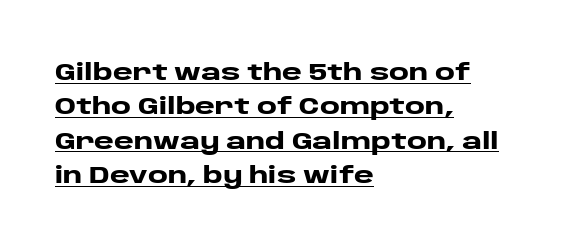
Q: Is the text bold? A: Yes.
Q: Is the text italic (slanted)? A: No, it is upright.
Q: Is the text underlined? A: Yes.
Q: How is the paragraph aligned? A: Left-aligned.
Q: Is the spacing between letters normal or unusually wide? A: Normal.
Q: Is the spacing between lines tight, normal or loose? A: Normal.
